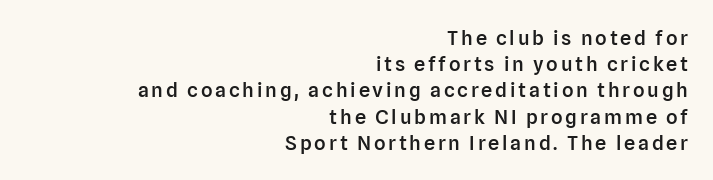
Q: Is the text bold? A: Semi-bold.
Q: Is the text italic (slanted)? A: No, it is upright.
Q: Is the text underlined? A: No.
Q: How is the paragraph aligned? A: Right-aligned.
Q: Is the spacing between lines tight, normal or loose? A: Normal.
